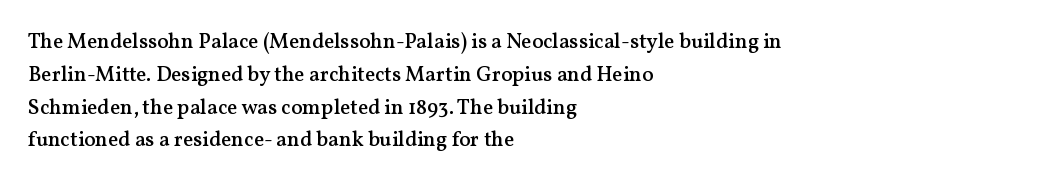
A somewhat darkened texture: the type is semibold rather than bold. Every stem runs plumb, perpendicular to the baseline. No extra tracking has been applied to these lines. A bare baseline throughout the passage. Every row of glyphs begins at an identical x-position on the left. Normally led — the rows are evenly, conventionally spaced.
